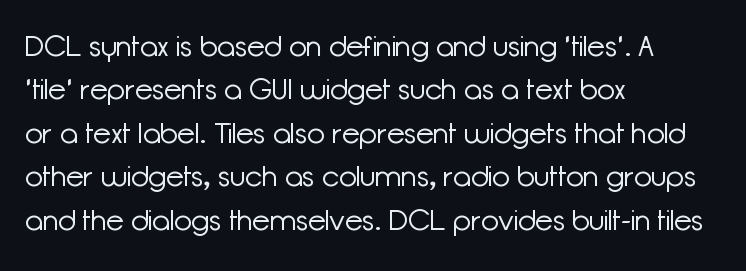
{"serif": "no", "italic": "no", "bold": "no", "weight": "light", "width": "normal", "stroke_contrast": "low", "x_height": "medium", "monospaced": "no", "underline": "no", "align": "left", "line_spacing": "normal", "line_spacing_ratio": 1.5, "letter_spacing": "normal", "letter_spacing_em": 0.0, "glyph_px": 29}
